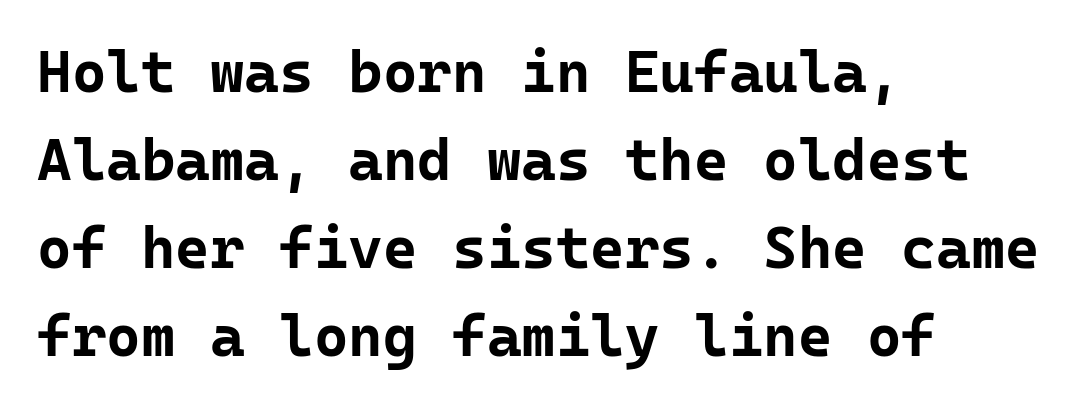
This sample uses a sans-serif face. Quick note: interline space is typical. The specimen omits any rule beneath the text block's lines. The letters sit at their default tracking, neither squeezed nor spread. The passage shown is typed in a monospace face where columns stay perfectly aligned. The type sits square on the baseline with zero lean.
